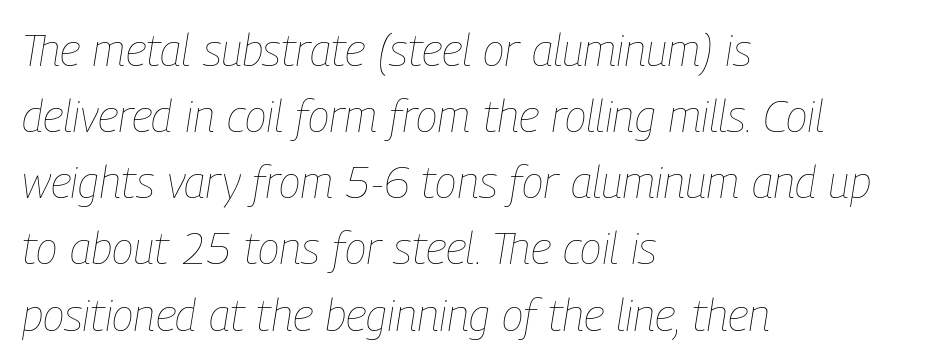
The image shows 45 px thin, condensed type, italic (leaning right); set left-aligned, normal line spacing (1.47x), normal letter spacing, not underlined; low stroke contrast and a medium x-height.
